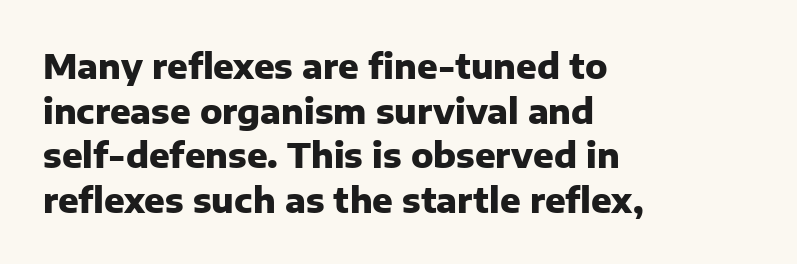
{"serif": "no", "italic": "no", "bold": "yes", "weight": "heavy", "width": "normal", "stroke_contrast": "low", "x_height": "medium", "monospaced": "no", "underline": "no", "align": "left", "line_spacing": "normal", "line_spacing_ratio": 1.31, "letter_spacing": "normal", "letter_spacing_em": 0.0, "glyph_px": 34}
